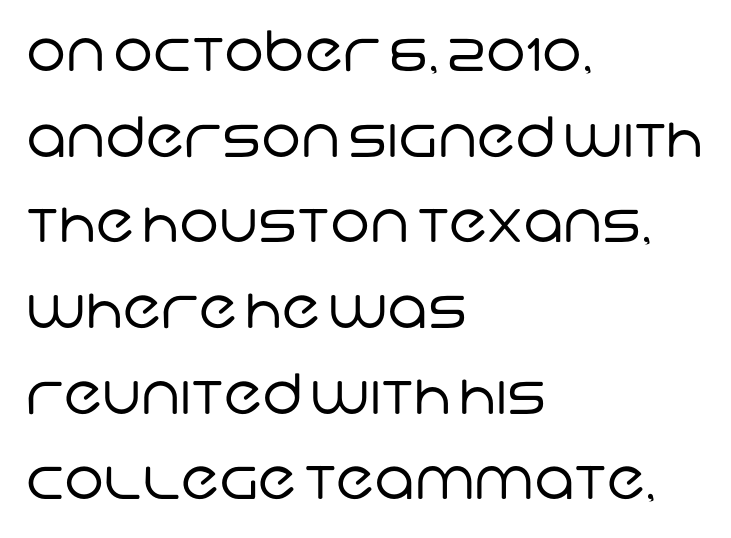
The image shows 56 px regular-weight sans-serif type; set left-aligned, normal line spacing (1.53x), normal letter spacing, not underlined; low stroke contrast and a large x-height.
